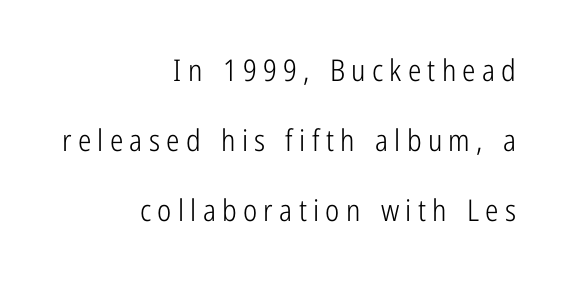
Q: Is the text bold? A: No.
Q: Is the text italic (slanted)? A: No, it is upright.
Q: Is the typeface a serif or a sans-serif typeface? A: Sans-serif.
Q: Is the text underlined? A: No.
Q: How is the paragraph aligned? A: Right-aligned.
Q: Is the spacing between letters normal or unusually wide? A: Unusually wide.
Q: Is the spacing between lines tight, normal or loose? A: Loose.
Q: Width (condensed, normal, or wide)? A: Condensed.
Q: Stroke contrast? A: Low.
Q: x-height? A: Medium.
Q: Monospaced? A: No.
